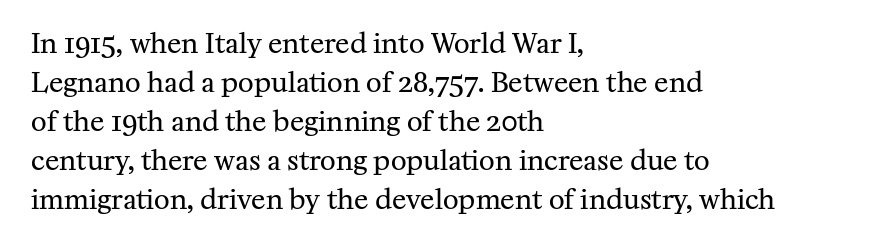
Nothing heavy about these letters — not bold at all. The block of text has a typical density, with ordinary space between rows. Posture: straight, roman, zero tilt. Quick note: underline off. The letterforms sit shoulder to shoulder at normal distance.
